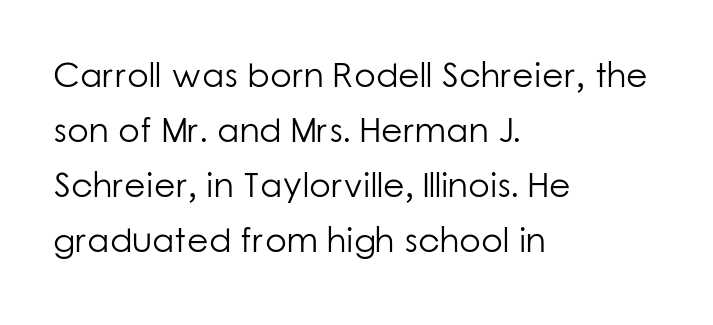
{"serif": "no", "italic": "no", "bold": "no", "weight": "light", "width": "normal", "stroke_contrast": "low", "x_height": "medium", "monospaced": "no", "underline": "no", "align": "left", "line_spacing": "normal", "line_spacing_ratio": 1.57, "letter_spacing": "normal", "letter_spacing_em": 0.0, "glyph_px": 35}
